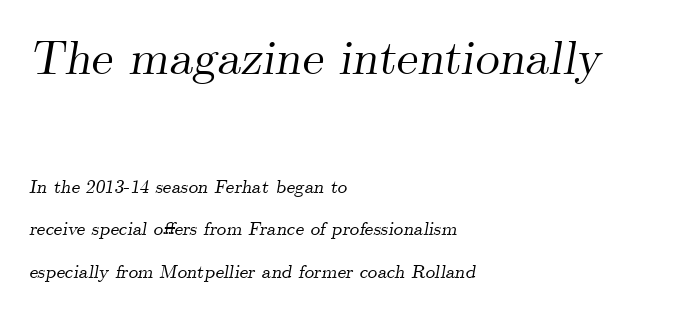
A typesetter would call this proportional, since set widths differ per character. The typeface chosen for these lines features serifs. The rendering anchors every line to the left-hand side. Is there much room between lines? Yes — plenty of vertical air separates them. A typesetter would call this zero additional tracking.
